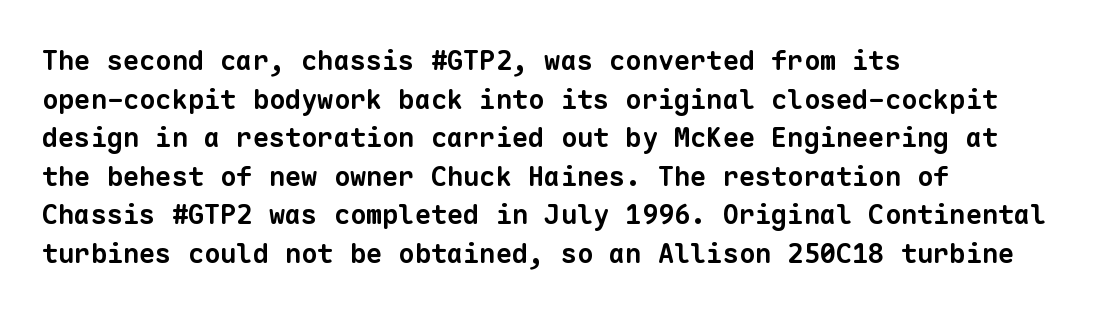
Q: Is the text bold? A: Yes.
Q: Is the text underlined? A: No.
Q: How is the paragraph aligned? A: Left-aligned.
Q: Is the spacing between letters normal or unusually wide? A: Normal.
Q: Is the spacing between lines tight, normal or loose? A: Normal.
